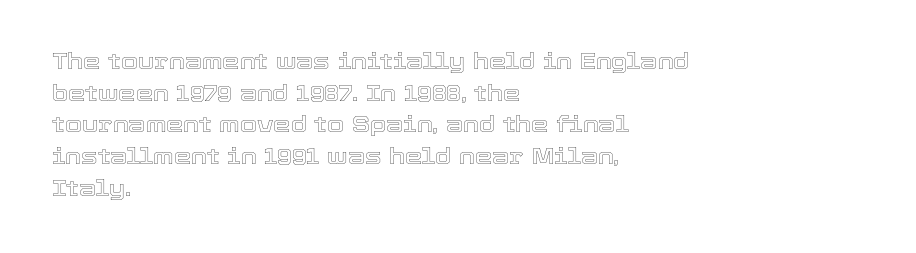
Q: Is the text italic (slanted)? A: No, it is upright.
Q: Is the text underlined? A: No.
Q: How is the paragraph aligned? A: Left-aligned.
Q: Is the spacing between letters normal or unusually wide? A: Normal.
Q: Is the spacing between lines tight, normal or loose? A: Normal.
